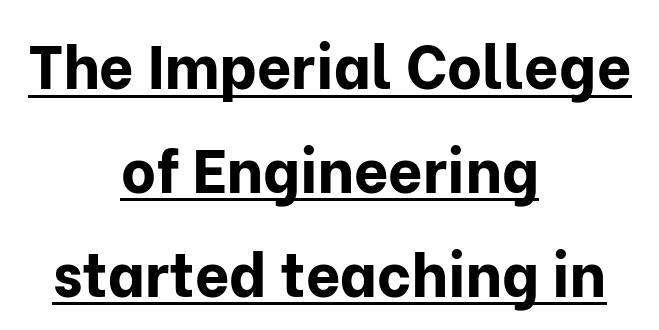
The image shows 60 px bold sans-serif type, upright; set centered, line spacing 1.73x, normal letter spacing, underlined; low stroke contrast and a medium x-height.
